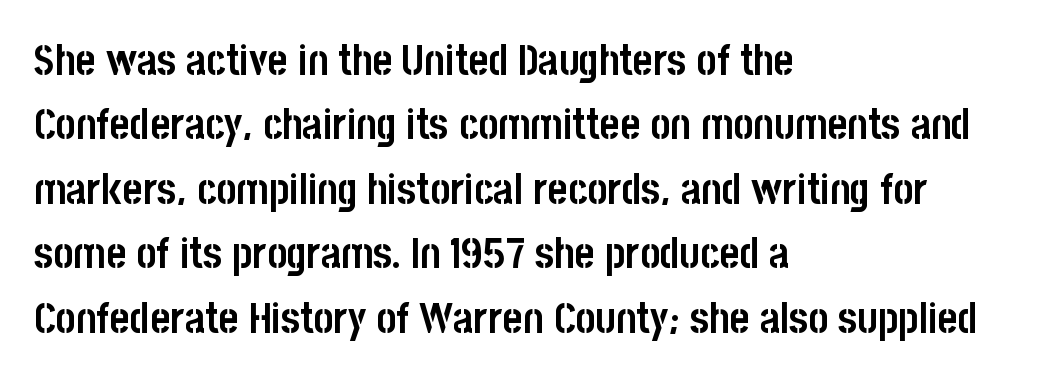
{"serif": "no", "italic": "no", "bold": "yes", "weight": "semibold", "width": "condensed", "stroke_contrast": "low", "x_height": "large", "monospaced": "no", "underline": "no", "align": "left", "line_spacing": "normal", "line_spacing_ratio": 1.5, "letter_spacing": "normal", "letter_spacing_em": 0.0, "glyph_px": 43}
